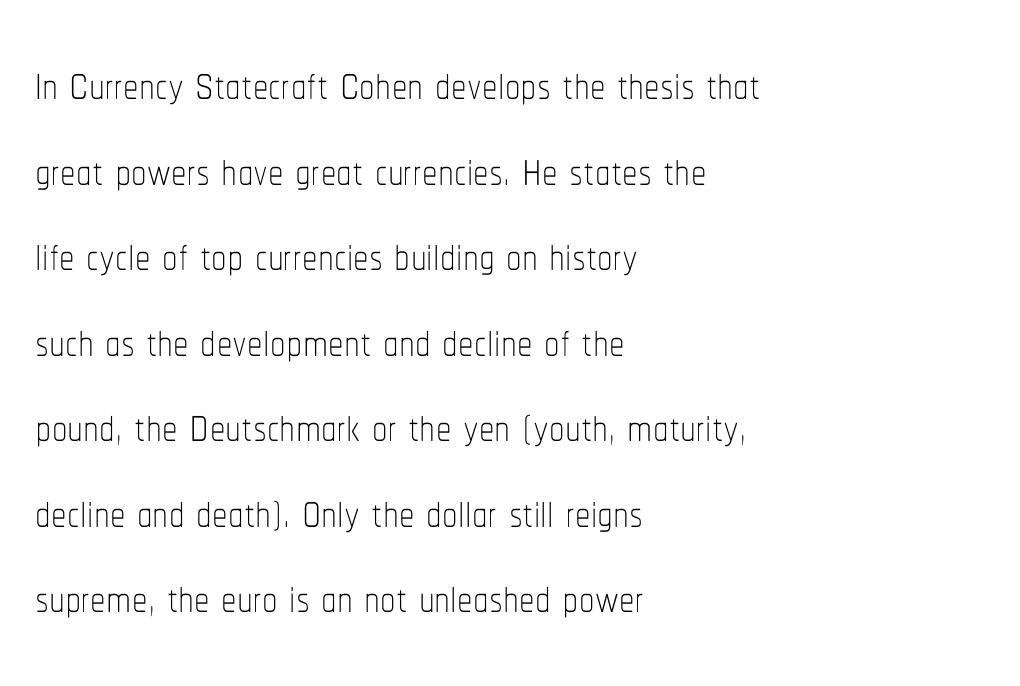
{"italic": "no", "bold": "no", "weight": "thin", "width": "condensed", "stroke_contrast": "low", "x_height": "medium", "monospaced": "no", "underline": "no", "align": "left", "line_spacing": "normal", "line_spacing_ratio": 1.38, "letter_spacing": "normal", "letter_spacing_em": 0.0, "glyph_px": 62}
